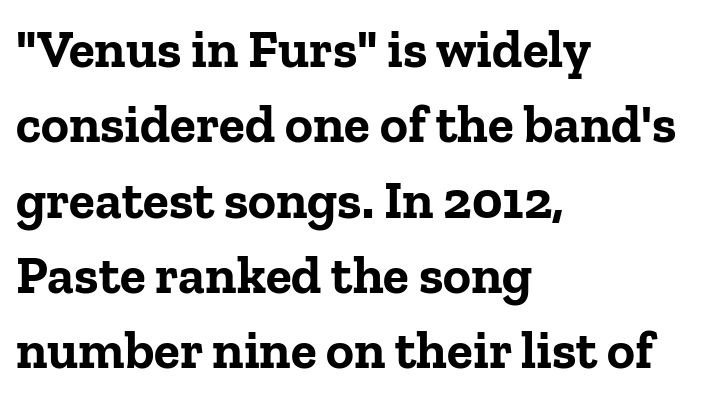
The image shows 53 px bold serif type, upright; set left-aligned, normal line spacing (1.42x), normal letter spacing, not underlined; low stroke contrast and a medium x-height.
